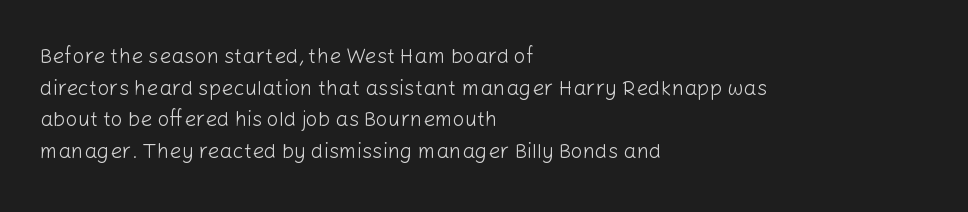
The image shows 21 px text type, upright; set left-aligned, normal line spacing (1.51x), normal letter spacing, not underlined.
